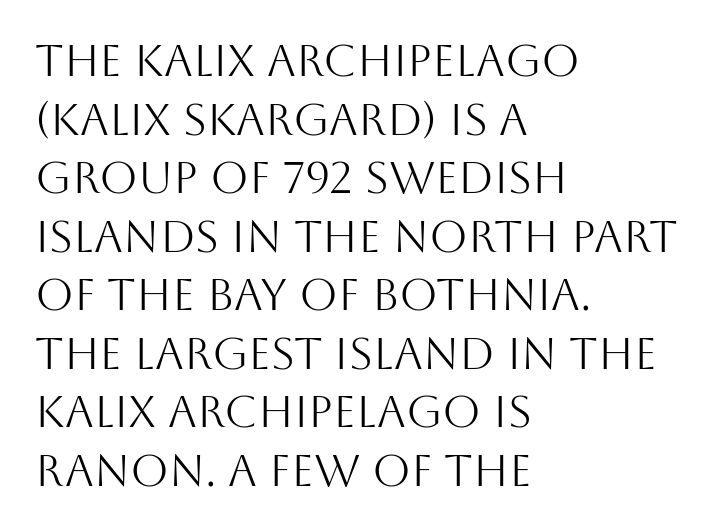
Glance below the letters and you will spot only blank space. Observe the absence of serifs on each vertical stroke in this sample. The lettering stays uniformly vertical, giving the passage a roman look. The paragraph has a hard left edge and a soft right edge. Bold? No — there's no thickening of the strokes.
